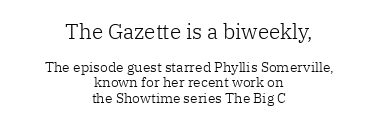
{"italic": "no", "bold": "no", "underline": "no", "align": "center", "line_spacing": "tight", "line_spacing_ratio": 1.1, "letter_spacing": "normal", "letter_spacing_em": 0.0, "larger_block": "first", "size_ratio": 1.5, "glyph_px": 21}
